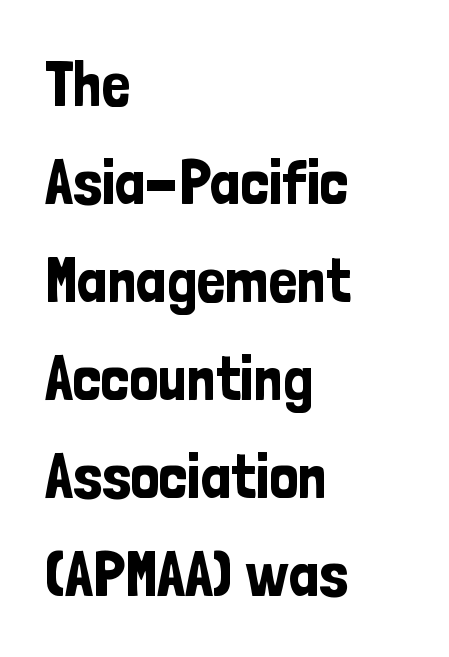
{"serif": "no", "italic": "no", "width": "condensed", "stroke_contrast": "low", "x_height": "medium", "monospaced": "no", "underline": "no", "align": "left", "line_spacing": "normal", "line_spacing_ratio": 1.53, "letter_spacing": "normal", "letter_spacing_em": 0.0, "glyph_px": 64}
